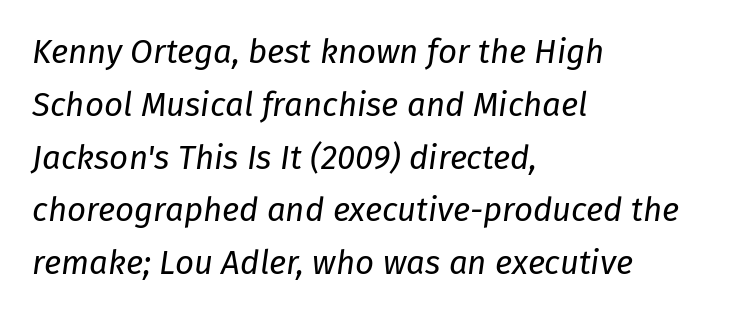
Check under the words: just untouched page. Spacing verdict: proportional, widths tailored to each character. Bold? No — there's no thickening of the strokes. Summary of vertical rhythm: regular, with standard interline spacing.
